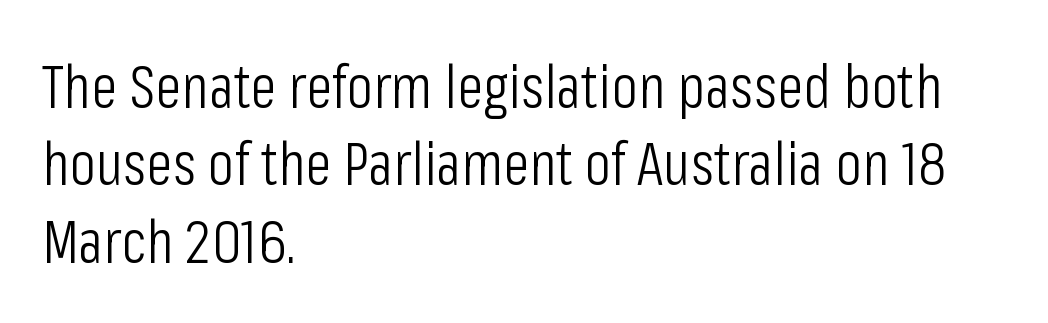
Q: Is the text bold? A: No.
Q: Is the text italic (slanted)? A: No, it is upright.
Q: Is the typeface a serif or a sans-serif typeface? A: Sans-serif.
Q: Is the text underlined? A: No.
Q: How is the paragraph aligned? A: Left-aligned.
Q: Is the spacing between letters normal or unusually wide? A: Normal.
Q: Is the spacing between lines tight, normal or loose? A: Normal.
Q: Width (condensed, normal, or wide)? A: Condensed.
Q: Stroke contrast? A: Low.
Q: x-height? A: Medium.
Q: Monospaced? A: No.
